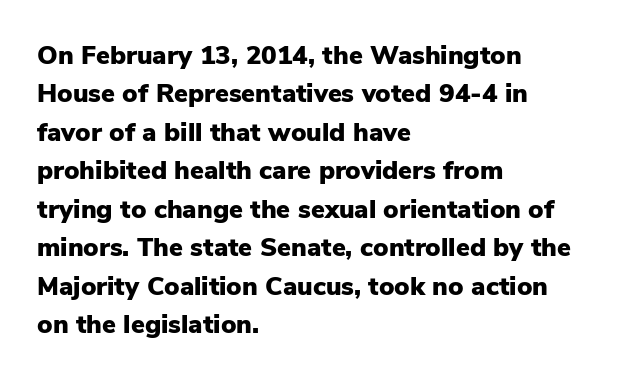
Q: Is the text bold? A: Yes.
Q: Is the text italic (slanted)? A: No, it is upright.
Q: Is the text underlined? A: No.
Q: How is the paragraph aligned? A: Left-aligned.
Q: Is the spacing between letters normal or unusually wide? A: Normal.
Q: Is the spacing between lines tight, normal or loose? A: Normal.
